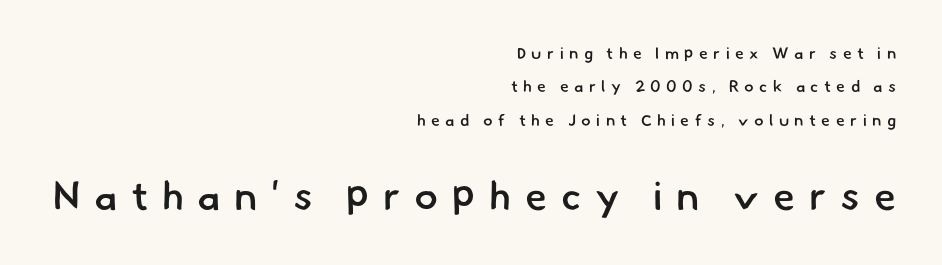
{"serif": "no", "bold": "semi", "weight": "semibold", "width": "normal", "stroke_contrast": "low", "x_height": "small", "monospaced": "no", "underline": "no", "align": "right", "line_spacing": "loose", "line_spacing_ratio": 2.09, "letter_spacing": "wide", "letter_spacing_em": 0.34, "larger_block": "second", "size_ratio": 2.5, "glyph_px": 40}
